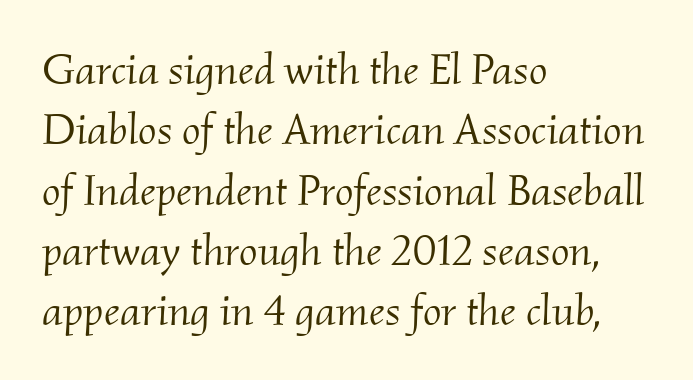
{"serif": "yes", "italic": "yes", "lean": "right", "slant_degrees": 2, "bold": "no", "weight": "light", "width": "normal", "stroke_contrast": "medium", "x_height": "small", "monospaced": "no", "underline": "no", "align": "left", "line_spacing": "normal", "line_spacing_ratio": 1.37, "letter_spacing": "normal", "letter_spacing_em": 0.0, "glyph_px": 44}
